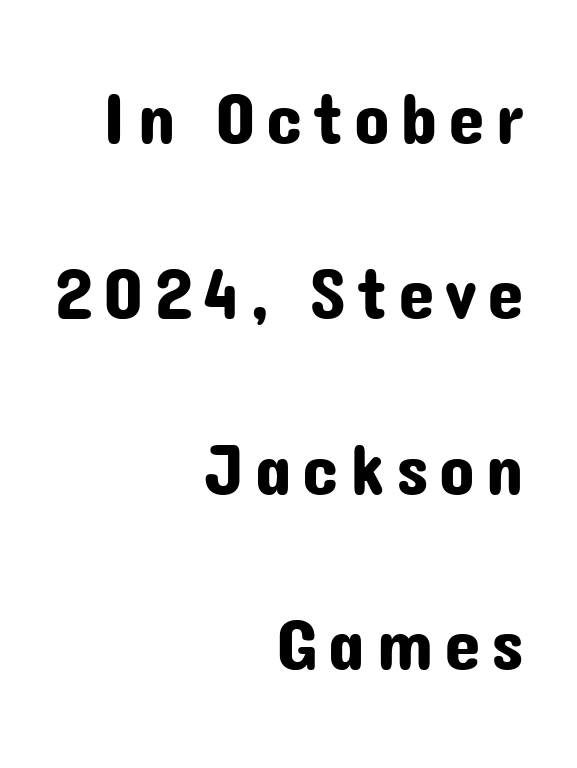
Q: Is the text italic (slanted)? A: No, it is upright.
Q: Is the typeface a serif or a sans-serif typeface? A: Sans-serif.
Q: Is the text underlined? A: No.
Q: How is the paragraph aligned? A: Right-aligned.
Q: Is the spacing between lines tight, normal or loose? A: Loose.
Q: Width (condensed, normal, or wide)? A: Normal.
Q: Stroke contrast? A: Low.
Q: x-height? A: Medium.
Q: Monospaced? A: No.
